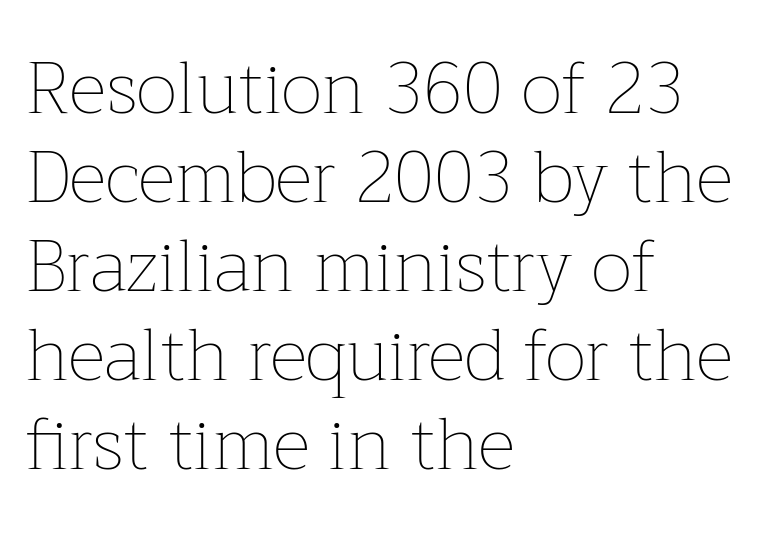
Q: Is the text bold? A: No.
Q: Is the text italic (slanted)? A: No, it is upright.
Q: Is the text underlined? A: No.
Q: How is the paragraph aligned? A: Left-aligned.
Q: Is the spacing between letters normal or unusually wide? A: Normal.
Q: Width (condensed, normal, or wide)? A: Normal.
Q: Stroke contrast? A: Low.
Q: x-height? A: Medium.
Q: Monospaced? A: No.
